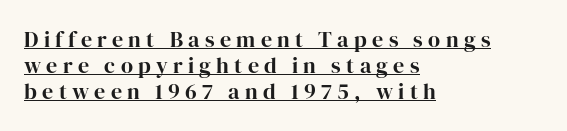
The image shows 22 px bold type, upright; set left-aligned, line spacing 1.18x, unusually wide letter spacing (+0.24 em), underlined.
